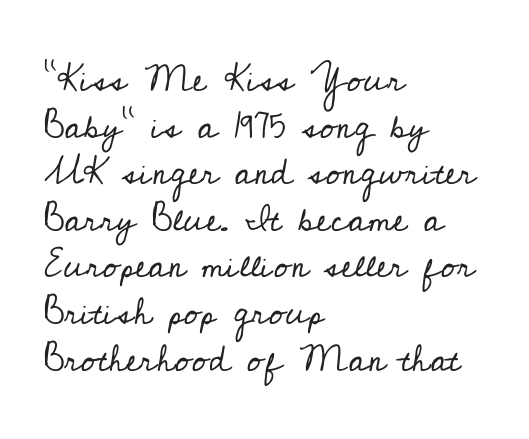
The image shows 37 px regular-weight serif type; set left-aligned, normal line spacing (1.26x), normal letter spacing, not underlined; low stroke contrast and a small x-height.
